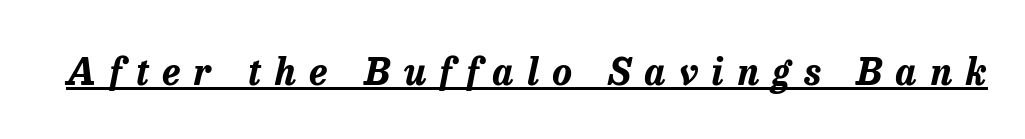
Q: Is the text bold? A: Yes.
Q: Is the text italic (slanted)? A: Yes, it leans right by about 13 degrees.
Q: Is the text underlined? A: Yes.
Q: Is the spacing between letters normal or unusually wide? A: Unusually wide.
Q: Width (condensed, normal, or wide)? A: Normal.
Q: Stroke contrast? A: Low.
Q: x-height? A: Medium.
Q: Monospaced? A: No.
